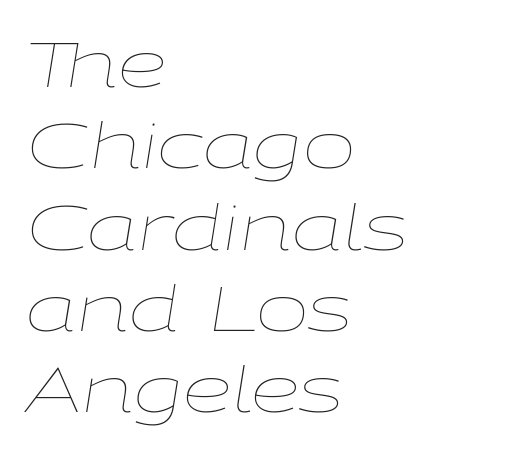
{"italic": "yes", "lean": "right", "slant_degrees": 9, "bold": "no", "weight": "thin", "width": "wide", "stroke_contrast": "low", "x_height": "medium", "monospaced": "no", "underline": "no", "align": "left", "line_spacing": "normal", "line_spacing_ratio": 1.29, "letter_spacing": "normal", "letter_spacing_em": 0.0, "glyph_px": 63}
